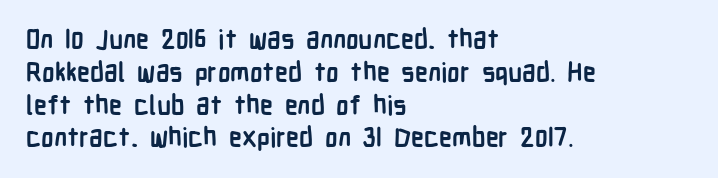
Q: Is the text bold? A: Yes.
Q: Is the text italic (slanted)? A: No, it is upright.
Q: Is the text underlined? A: No.
Q: How is the paragraph aligned? A: Left-aligned.
Q: Is the spacing between letters normal or unusually wide? A: Normal.
Q: Is the spacing between lines tight, normal or loose? A: Normal.
